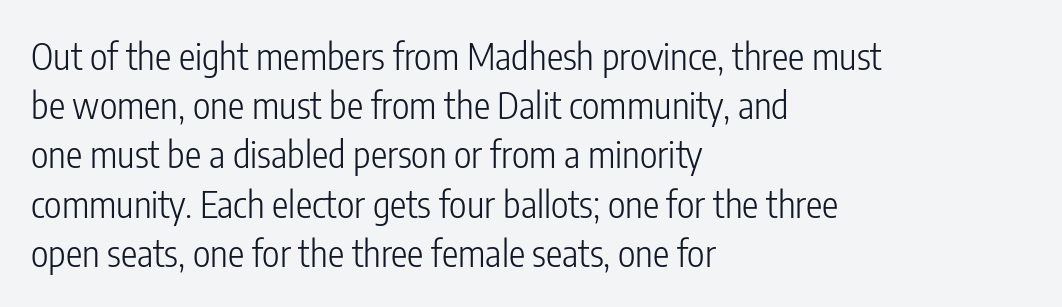
{"serif": "no", "italic": "no", "bold": "no", "weight": "light", "width": "condensed", "stroke_contrast": "low", "x_height": "medium", "monospaced": "no", "underline": "no", "align": "left", "line_spacing": "normal", "line_spacing_ratio": 1.33, "letter_spacing": "normal", "letter_spacing_em": 0.0, "glyph_px": 37}
